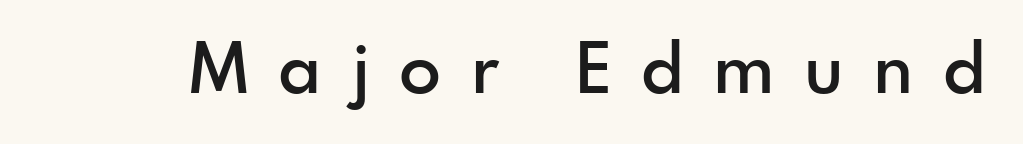
The image shows 69 px semibold sans-serif type, upright; set unusually wide letter spacing (+0.43 em), not underlined; a small x-height.
